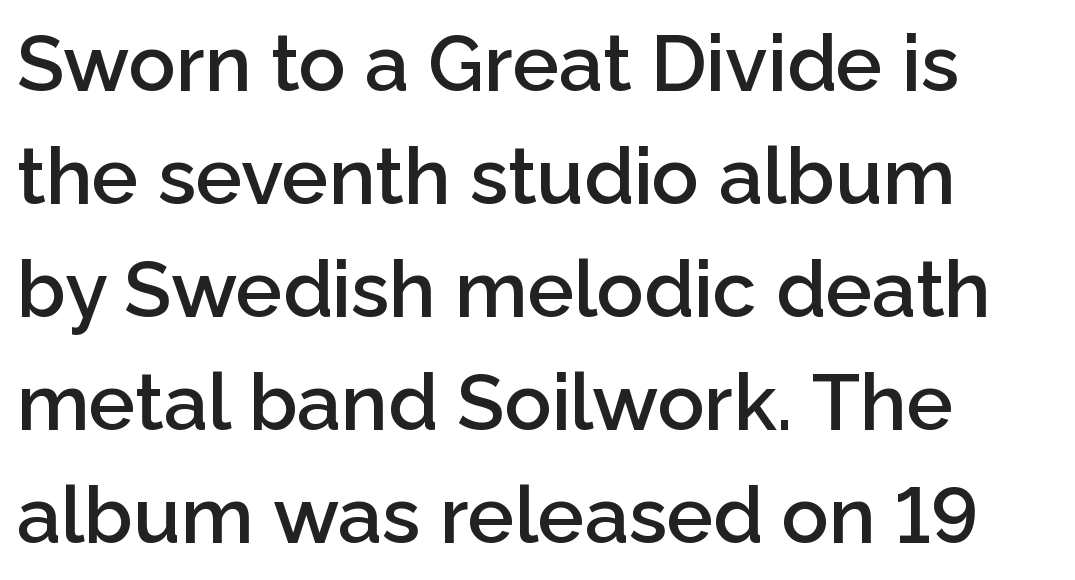
Each letter's strokes conclude bluntly, with no projecting serifs. Is there much room between lines? A standard amount, neither cramped nor airy. Letters rest on an invisible, unmarked baseline. Does extra space separate the letters? No, they use regular spacing.
